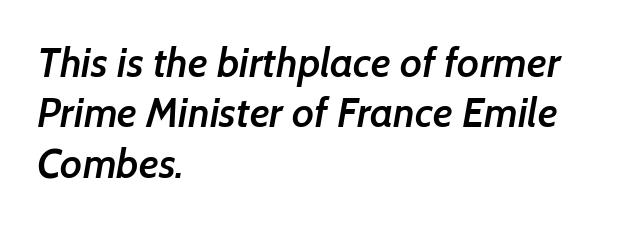
{"serif": "no", "bold": "semi", "weight": "semibold", "width": "normal", "stroke_contrast": "low", "x_height": "medium", "monospaced": "no", "underline": "no", "align": "left", "line_spacing_ratio": 1.23, "letter_spacing": "normal", "letter_spacing_em": 0.0, "glyph_px": 41}
